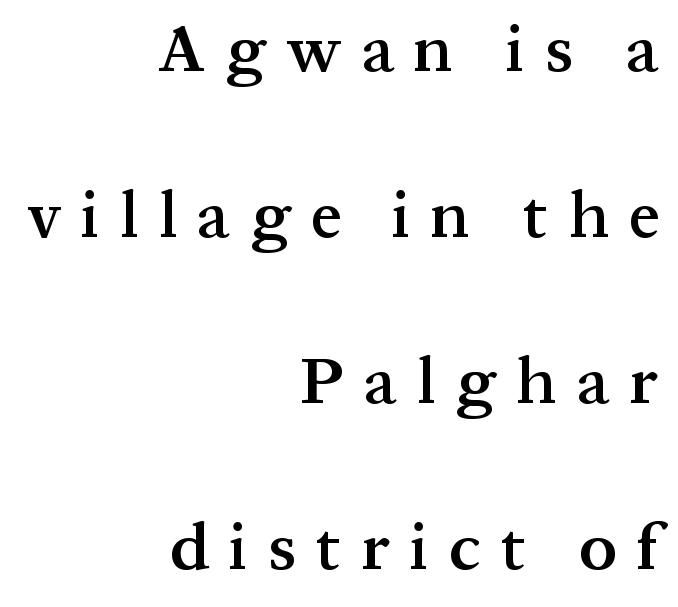
The image shows 67 px semibold serif type, upright; set right-aligned, loose line spacing (2.48x), unusually wide letter spacing (+0.3 em), not underlined; medium stroke contrast and a medium x-height.
